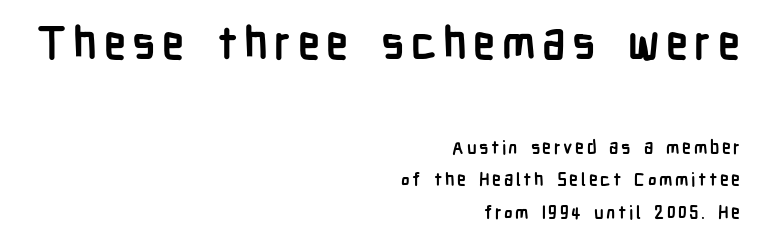
Q: Is the text bold? A: Yes.
Q: Is the text italic (slanted)? A: No, it is upright.
Q: Is the typeface a serif or a sans-serif typeface? A: Sans-serif.
Q: Is the text underlined? A: No.
Q: How is the paragraph aligned? A: Right-aligned.
Q: Which block of text is set in a larger size, the first (top) or the second (bottom)? A: The first (top) one.
Q: Width (condensed, normal, or wide)? A: Condensed.
Q: Stroke contrast? A: Low.
Q: x-height? A: Medium.
Q: Monospaced? A: No.
